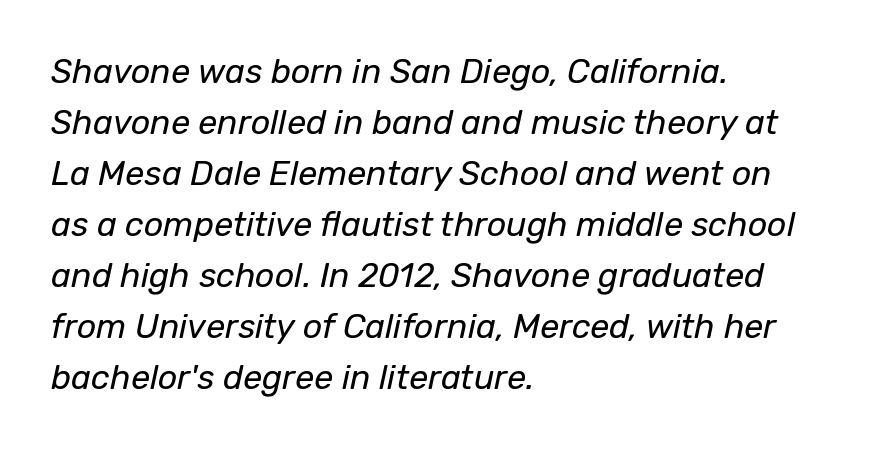
Q: Is the text bold? A: No.
Q: Is the text italic (slanted)? A: Yes, it leans right by about 12 degrees.
Q: Is the text underlined? A: No.
Q: How is the paragraph aligned? A: Left-aligned.
Q: Is the spacing between letters normal or unusually wide? A: Normal.
Q: Is the spacing between lines tight, normal or loose? A: Normal.
Q: Width (condensed, normal, or wide)? A: Normal.
Q: Stroke contrast? A: Low.
Q: x-height? A: Medium.
Q: Monospaced? A: No.
